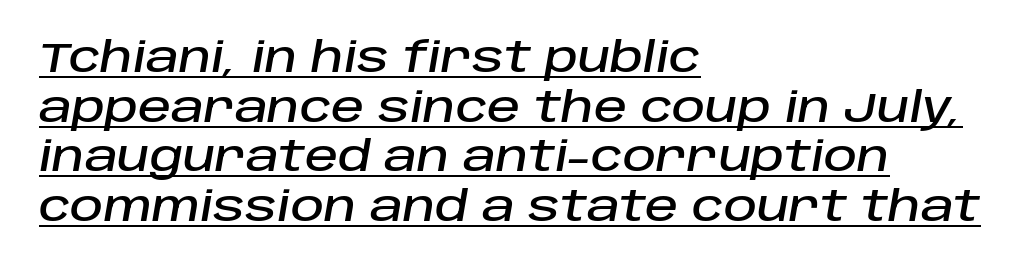
A typesetter would mark this as italic. Is this a fixed-width face? No — the glyphs have proportional, varying widths. Compared with undecorated copy, this sample adds a rule below the words. Does the copy run flush right? No — it runs flush left. A typesetter would call this zero additional tracking.
